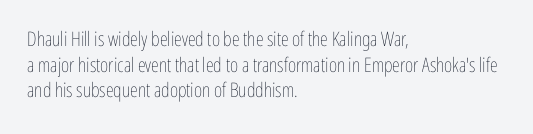
Q: Is the text bold? A: No.
Q: Is the text italic (slanted)? A: No, it is upright.
Q: Is the text underlined? A: No.
Q: How is the paragraph aligned? A: Left-aligned.
Q: Is the spacing between letters normal or unusually wide? A: Normal.
Q: Is the spacing between lines tight, normal or loose? A: Normal.
